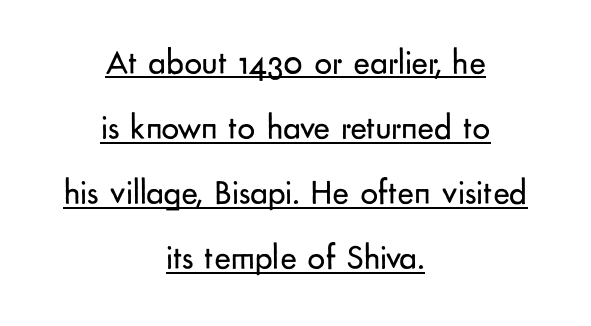
Each letter keeps its own natural width here, so spacing adapts to shape. Words appear dense and cohesive because spacing is normal. The passage is arranged like a title page — every line centered. Ordinary non-slanted type is in use. The weight would be labelled regular, book, light, or lighter still. Is there an underline? Yes — a line sits under the letters.
